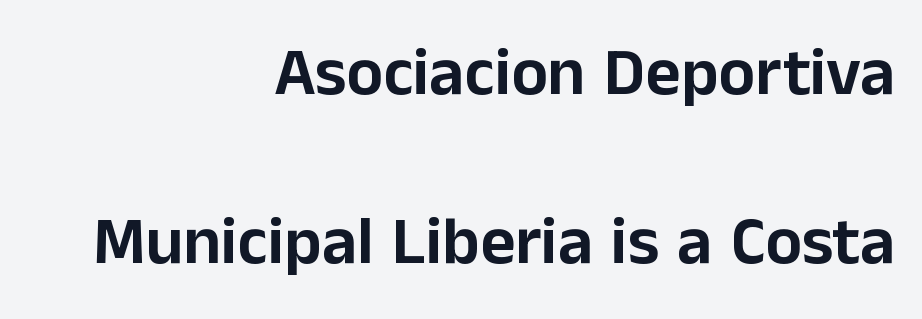
{"serif": "no", "italic": "no", "width": "normal", "stroke_contrast": "low", "x_height": "medium", "monospaced": "no", "underline": "no", "align": "right", "line_spacing": "loose", "line_spacing_ratio": 2.48, "letter_spacing": "normal", "letter_spacing_em": 0.0, "glyph_px": 68}
